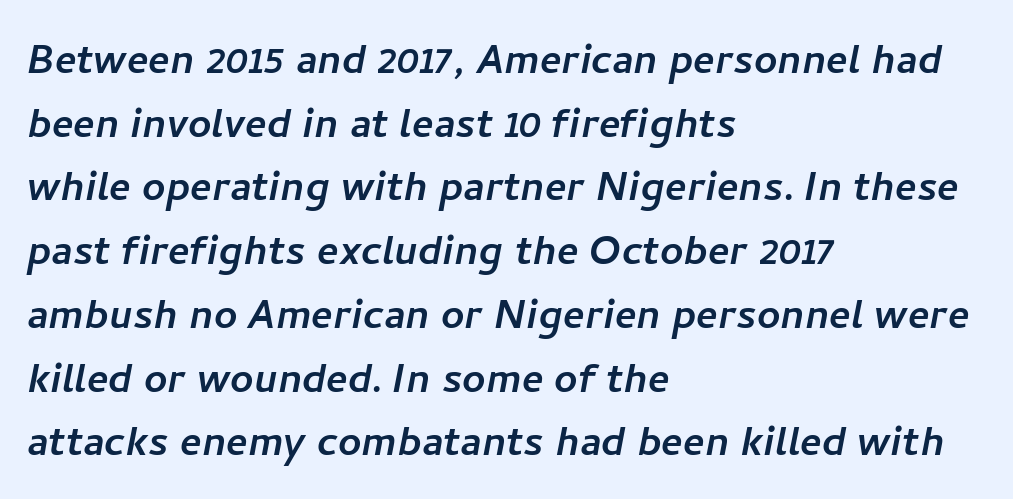
The image shows 51 px sans-serif type; set left-aligned, normal line spacing (1.25x), normal letter spacing, not underlined; low stroke contrast and a medium x-height.
